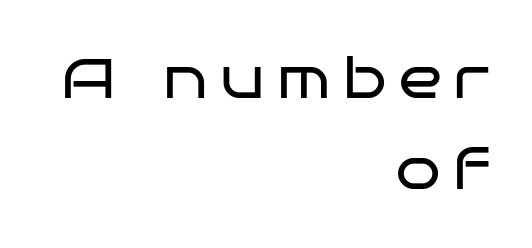
Q: Is the text bold? A: No.
Q: Is the text italic (slanted)? A: No, it is upright.
Q: Is the typeface a serif or a sans-serif typeface? A: Sans-serif.
Q: Is the text underlined? A: No.
Q: How is the paragraph aligned? A: Right-aligned.
Q: Is the spacing between letters normal or unusually wide? A: Unusually wide.
Q: Is the spacing between lines tight, normal or loose? A: Normal.
Q: Width (condensed, normal, or wide)? A: Wide.
Q: Stroke contrast? A: Low.
Q: x-height? A: Large.
Q: Monospaced? A: No.
